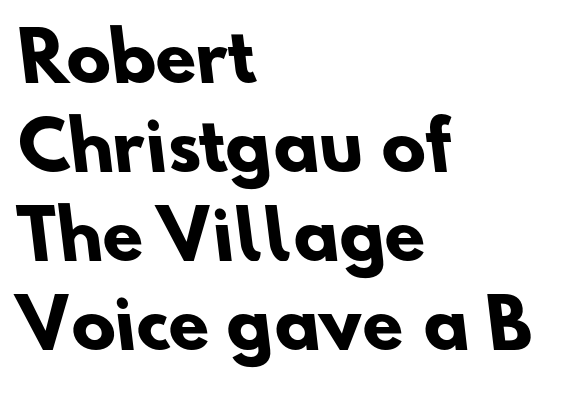
Type style note: lacks serifs. The string is rendered with underlining switched off. Strokes here are thick enough to call this a true bold. A normal amount of white space separates one row of letters from the next. Visually the block forms a straight wall on the left and a jagged coastline on the right.
